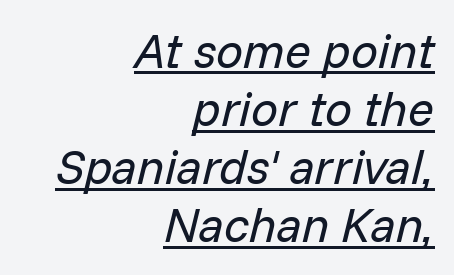
The image shows 48 px regular-weight type, italic (leaning right); set right-aligned, line spacing 1.21x, normal letter spacing, underlined; low stroke contrast and a medium x-height.
